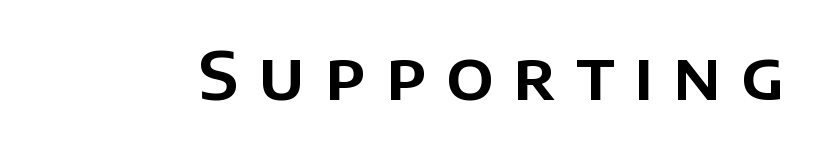
{"serif": "no", "italic": "no", "width": "normal", "stroke_contrast": "low", "x_height": "large", "monospaced": "no", "underline": "no", "letter_spacing": "wide", "letter_spacing_em": 0.3, "glyph_px": 66}
